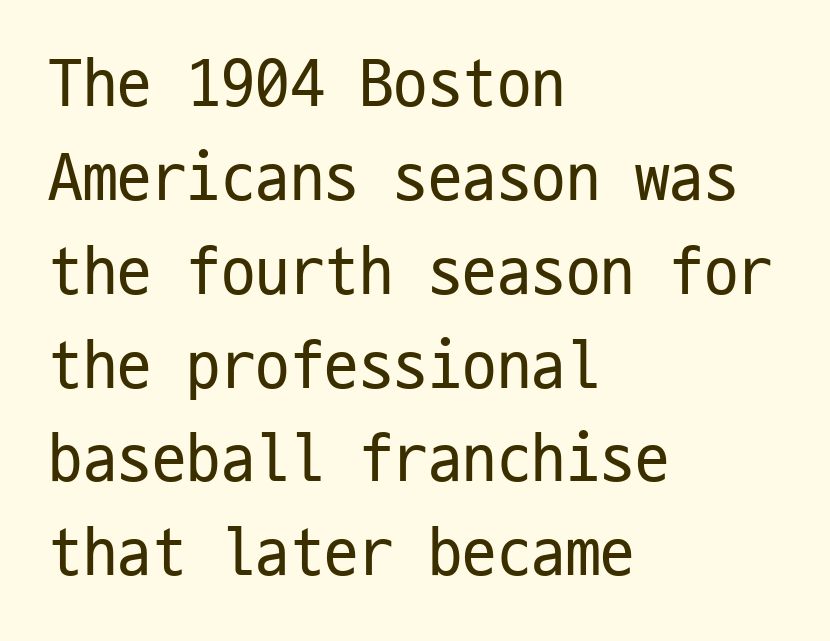
{"serif": "no", "italic": "no", "bold": "no", "weight": "regular", "width": "condensed", "stroke_contrast": "low", "x_height": "medium", "monospaced": "yes", "underline": "no", "align": "left", "line_spacing": "normal", "line_spacing_ratio": 1.36, "letter_spacing": "normal", "letter_spacing_em": 0.0, "glyph_px": 69}
